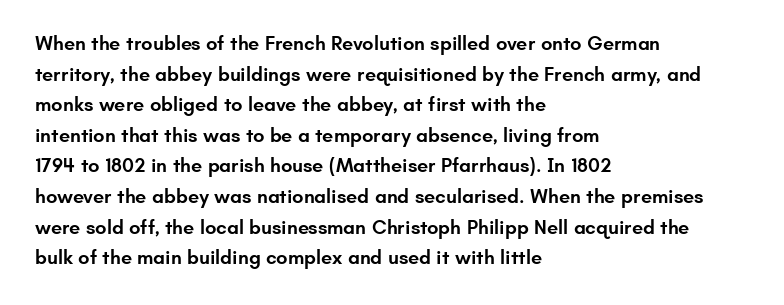
{"italic": "no", "bold": "semi", "underline": "no", "align": "left", "line_spacing": "normal", "line_spacing_ratio": 1.53, "letter_spacing": "normal", "letter_spacing_em": 0.0, "glyph_px": 20}
